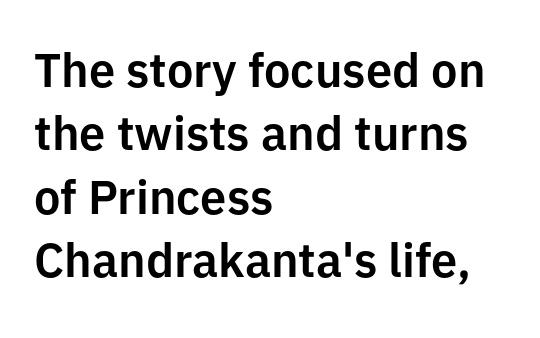
The line-height multiplier appears to be the usual default. Characters remain perfectly vertical along every line. The font family rendered here belongs to the sans-serif group. All the whitespace from short lines collects on the right. Descenders hang freely into open space.
